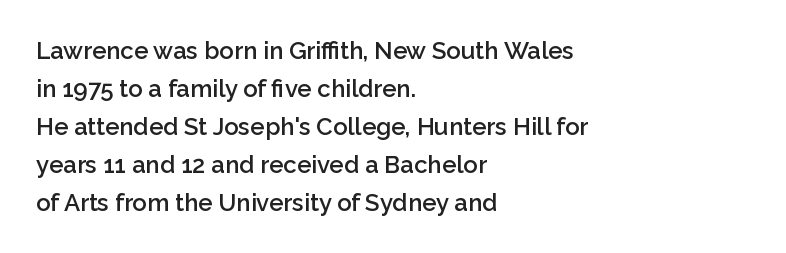
Q: Is the text bold? A: Semi-bold.
Q: Is the text italic (slanted)? A: No, it is upright.
Q: Is the text underlined? A: No.
Q: How is the paragraph aligned? A: Left-aligned.
Q: Is the spacing between letters normal or unusually wide? A: Normal.
Q: Is the spacing between lines tight, normal or loose? A: Normal.
